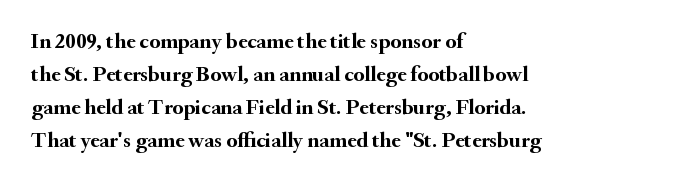
Q: Is the text bold? A: Yes.
Q: Is the text italic (slanted)? A: No, it is upright.
Q: Is the text underlined? A: No.
Q: How is the paragraph aligned? A: Left-aligned.
Q: Is the spacing between letters normal or unusually wide? A: Normal.
Q: Is the spacing between lines tight, normal or loose? A: Normal.
